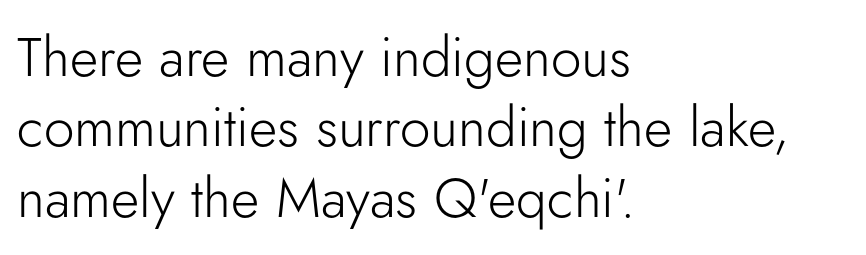
Q: Is the text bold? A: No.
Q: Is the text italic (slanted)? A: No, it is upright.
Q: Is the typeface a serif or a sans-serif typeface? A: Sans-serif.
Q: Is the text underlined? A: No.
Q: How is the paragraph aligned? A: Left-aligned.
Q: Is the spacing between letters normal or unusually wide? A: Normal.
Q: Is the spacing between lines tight, normal or loose? A: Normal.
Q: Width (condensed, normal, or wide)? A: Normal.
Q: Stroke contrast? A: Low.
Q: x-height? A: Small.
Q: Monospaced? A: No.
